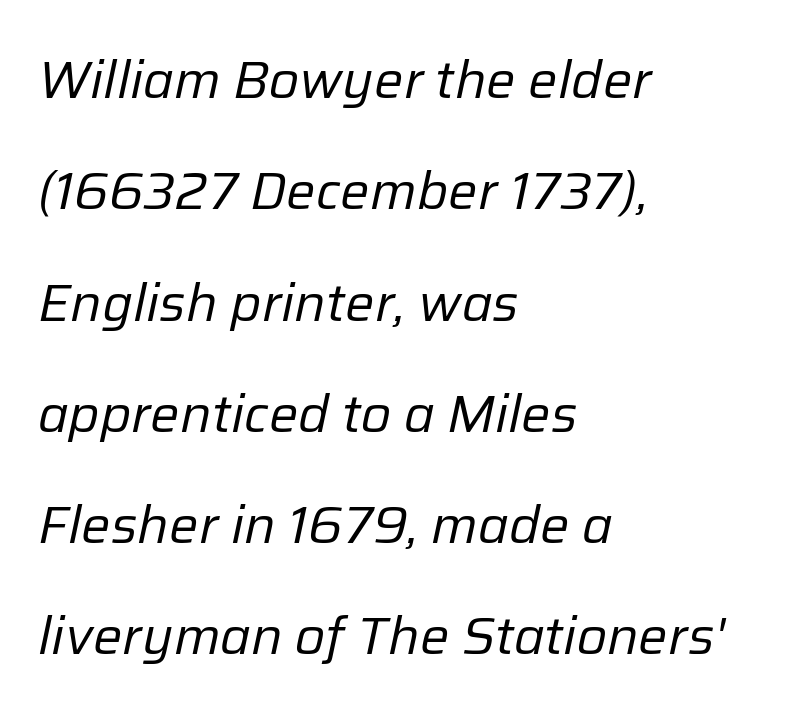
Letters rest on an invisible, unmarked baseline. Note the varied advance widths — an 'i' is clearly narrower than an 'm'. The text block is weighted toward the left margin, trailing off unevenly rightward. This rendering leaves character spacing at its baseline value. Summary of weight: not heavy and not bold. Yep, that's italic — everything's leaning.
